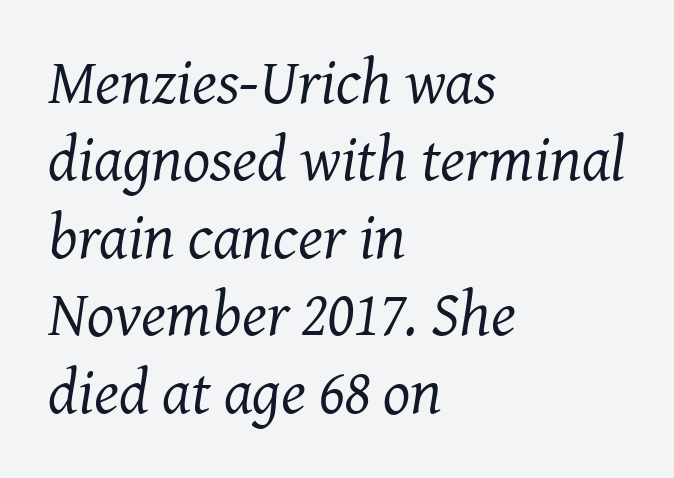
The image shows 64 px regular-weight serif type, italic (leaning right); set left-aligned, line spacing 1.21x, normal letter spacing, not underlined; medium stroke contrast and a medium x-height.
